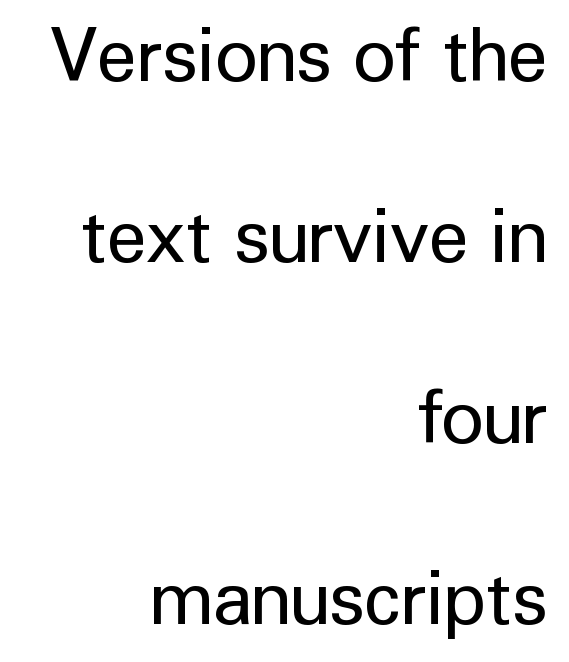
Vertical spacing — loose. Rendered with straight, roman letterforms. This reads as an unemphasized weight, regular at the heaviest. The passage is arranged like a letterhead date or caption credit — flush right. The characters display no serif detailing; their extremities are plain.
